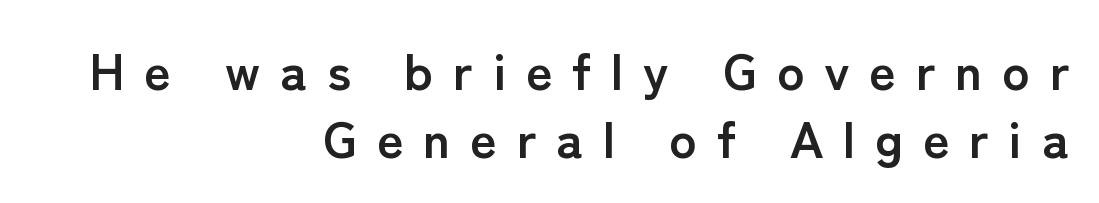
Q: Is the text bold? A: Yes.
Q: Is the text italic (slanted)? A: No, it is upright.
Q: Is the typeface a serif or a sans-serif typeface? A: Sans-serif.
Q: Is the text underlined? A: No.
Q: How is the paragraph aligned? A: Right-aligned.
Q: Is the spacing between letters normal or unusually wide? A: Unusually wide.
Q: Is the spacing between lines tight, normal or loose? A: Normal.
Q: Width (condensed, normal, or wide)? A: Normal.
Q: Stroke contrast? A: Low.
Q: x-height? A: Medium.
Q: Monospaced? A: No.
